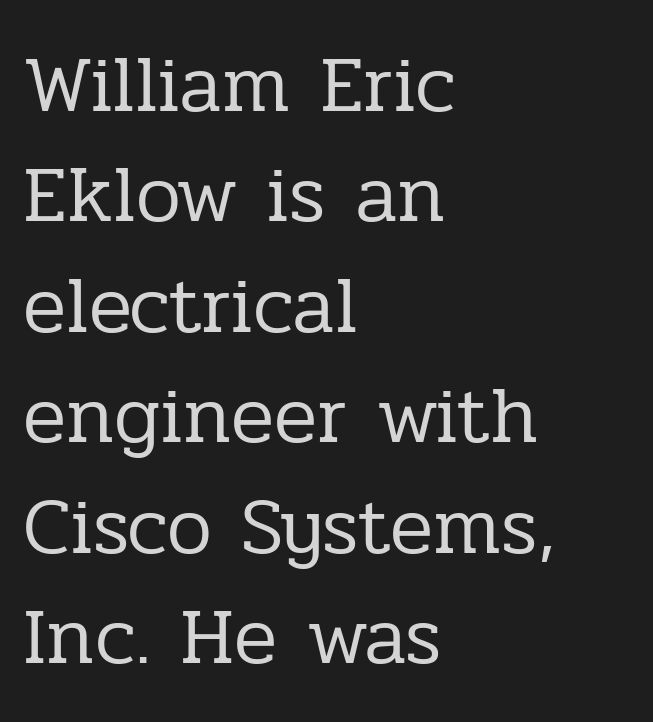
Q: Is the text bold? A: No.
Q: Is the text italic (slanted)? A: No, it is upright.
Q: Is the typeface a serif or a sans-serif typeface? A: Serif.
Q: Is the text underlined? A: No.
Q: How is the paragraph aligned? A: Left-aligned.
Q: Is the spacing between letters normal or unusually wide? A: Normal.
Q: Is the spacing between lines tight, normal or loose? A: Normal.
Q: Width (condensed, normal, or wide)? A: Normal.
Q: Stroke contrast? A: Low.
Q: x-height? A: Medium.
Q: Monospaced? A: No.
